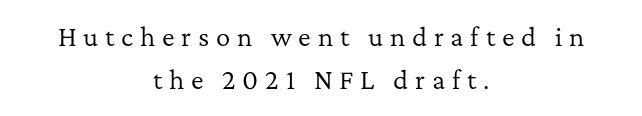
{"italic": "no", "bold": "no", "underline": "no", "align": "center", "line_spacing_ratio": 1.8, "letter_spacing": "wide", "letter_spacing_em": 0.28, "glyph_px": 24}
